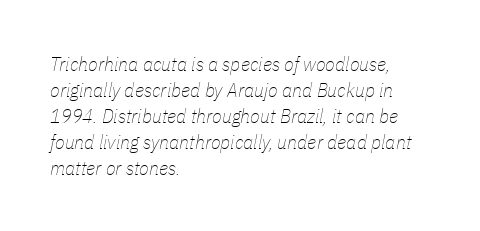
Regarding leading, the lines here are spaced in the standard way. Here the glyphs are tracked normally, forming tight word shapes. Alignment: flush left. Does the lettering tilt? It does — this is italic. Underline: absent.
